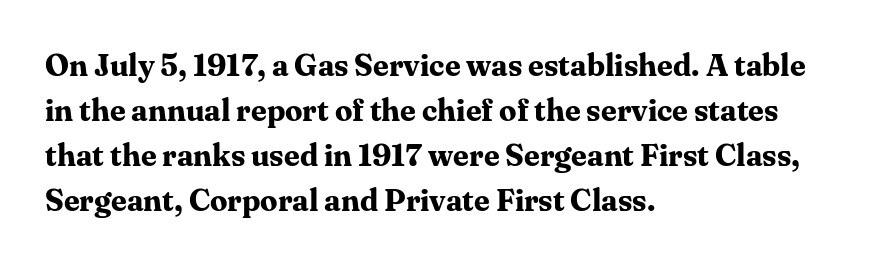
The image shows 31 px bold serif type, upright; set left-aligned, normal line spacing (1.45x), normal letter spacing, not underlined; medium stroke contrast and a medium x-height.
